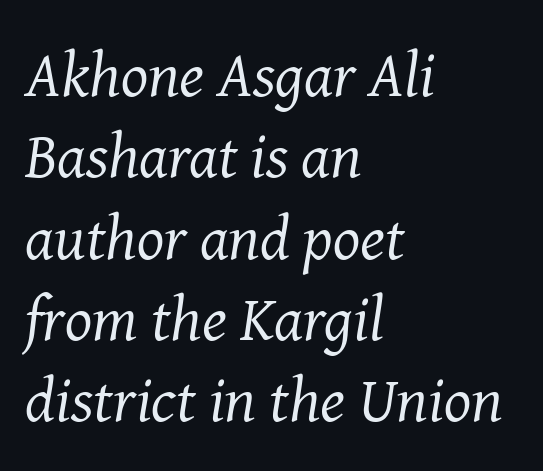
{"serif": "yes", "italic": "yes", "lean": "right", "slant_degrees": 8, "bold": "no", "weight": "regular", "width": "normal", "stroke_contrast": "medium", "x_height": "medium", "monospaced": "no", "underline": "no", "align": "left", "line_spacing": "normal", "line_spacing_ratio": 1.27, "letter_spacing": "normal", "letter_spacing_em": 0.0, "glyph_px": 64}
